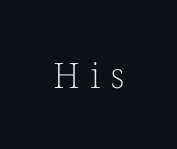
{"serif": "yes", "italic": "no", "bold": "no", "weight": "light", "width": "normal", "stroke_contrast": "low", "x_height": "medium", "monospaced": "no", "underline": "no", "letter_spacing": "wide", "letter_spacing_em": 0.28, "glyph_px": 35}
